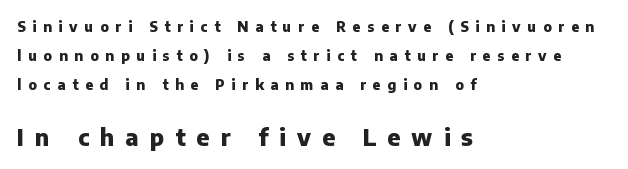
Q: Is the text bold? A: Yes.
Q: Is the text italic (slanted)? A: No, it is upright.
Q: Is the text underlined? A: No.
Q: How is the paragraph aligned? A: Left-aligned.
Q: Is the spacing between letters normal or unusually wide? A: Unusually wide.
Q: Is the spacing between lines tight, normal or loose? A: Loose.
Q: Which block of text is set in a larger size, the first (top) or the second (bottom)? A: The second (bottom) one.
